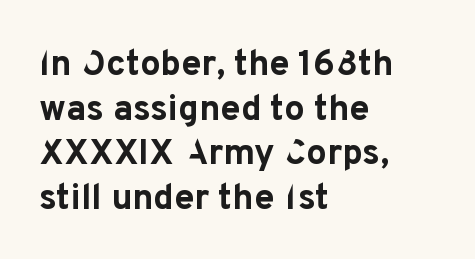
The image shows 36 px bold sans-serif type, upright; set left-aligned, line spacing 1.24x, normal letter spacing, not underlined; low stroke contrast and a medium x-height.
